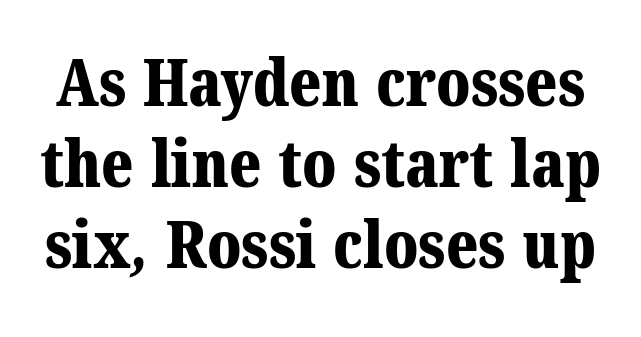
Q: Is the text bold? A: Yes.
Q: Is the typeface a serif or a sans-serif typeface? A: Serif.
Q: Is the text underlined? A: No.
Q: Is the spacing between letters normal or unusually wide? A: Normal.
Q: Is the spacing between lines tight, normal or loose? A: Normal.
Q: Width (condensed, normal, or wide)? A: Normal.
Q: Stroke contrast? A: Medium.
Q: x-height? A: Medium.
Q: Monospaced? A: No.
